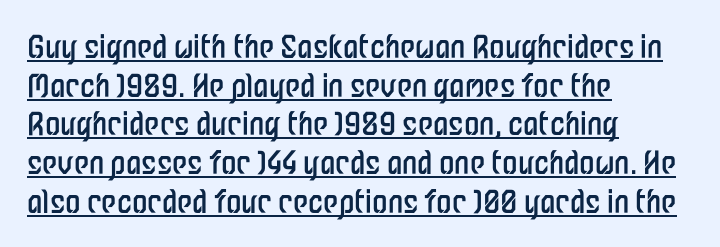
The image shows 31 px regular-weight, condensed sans-serif type, upright; set left-aligned, normal line spacing (1.25x), normal letter spacing, underlined; low stroke contrast and a medium x-height.
